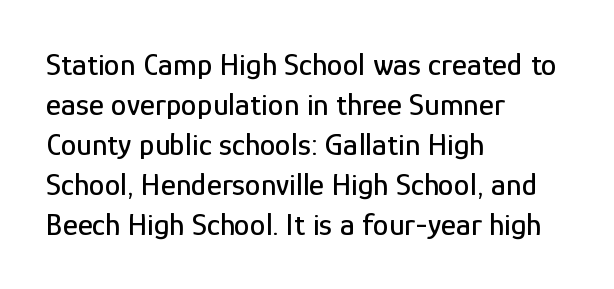
The image shows 32 px condensed sans-serif type, upright; set left-aligned, normal line spacing (1.25x), normal letter spacing, not underlined; low stroke contrast and a medium x-height.
